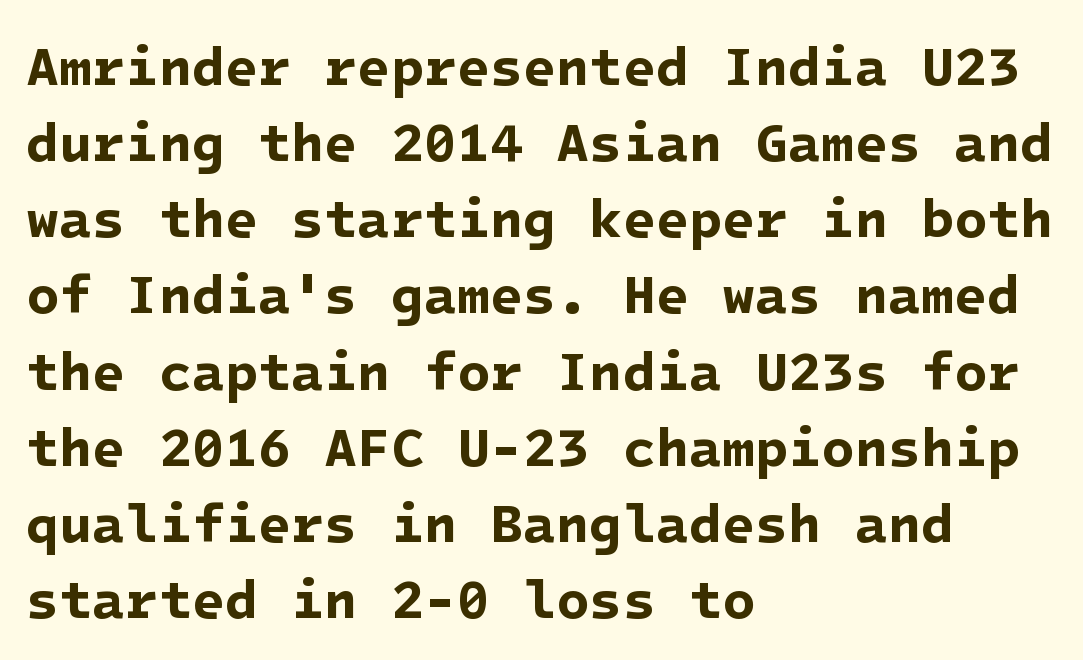
{"serif": "no", "bold": "yes", "weight": "bold", "width": "normal", "stroke_contrast": "low", "x_height": "medium", "underline": "no", "align": "left", "line_spacing": "normal", "line_spacing_ratio": 1.41, "letter_spacing": "normal", "letter_spacing_em": 0.0, "glyph_px": 54}
